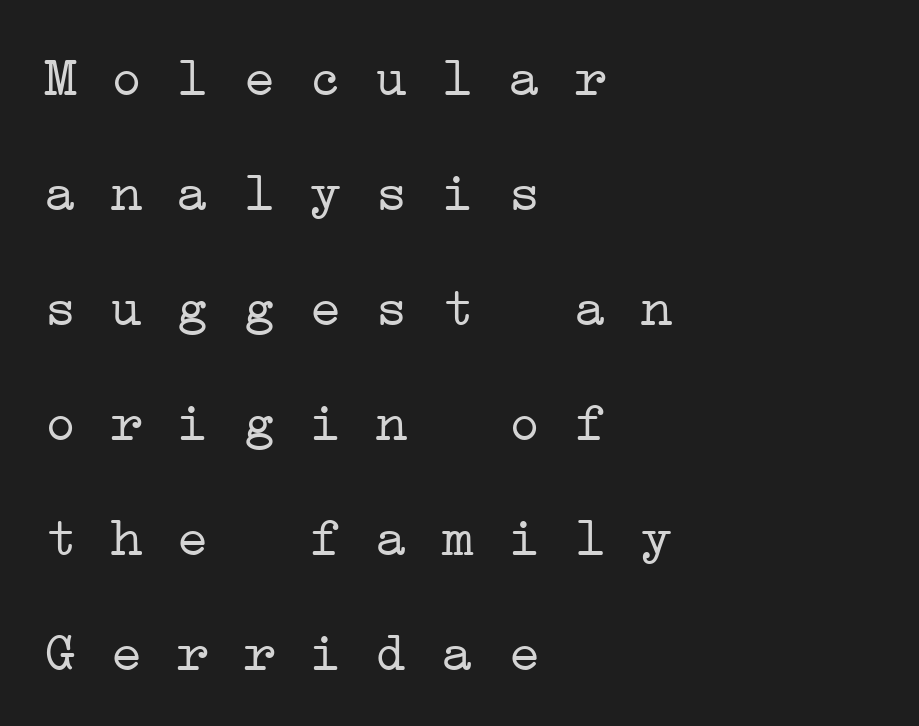
Old-style or modern, the face here clearly has serifs. Words float on clear page, feet unadorned. Casual observation: everything's shoved over to the left. Each letter, wide or thin by design, is forced into the same width here. The passage shown has conventional tracking throughout. One glance says open: line gaps are wider than usual.
